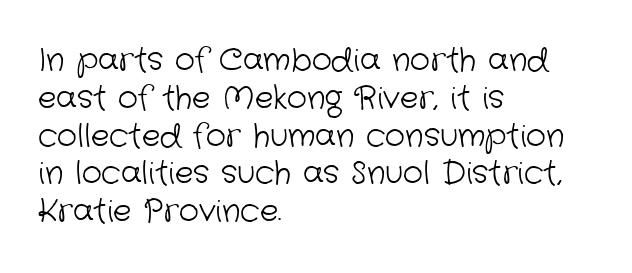
The image shows 31 px light sans-serif type; set left-aligned, line spacing 1.22x, normal letter spacing, not underlined; low stroke contrast and a medium x-height.
